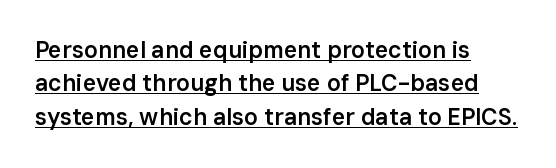
The image shows 23 px text type, upright; set left-aligned, normal line spacing (1.45x), normal letter spacing, underlined.
